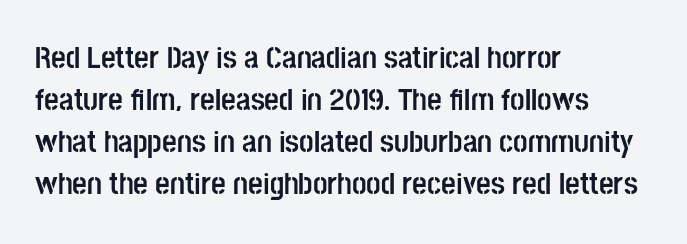
The image shows 32 px semibold, condensed sans-serif type, upright; set left-aligned, normal line spacing (1.31x), normal letter spacing, not underlined; low stroke contrast and a large x-height.
